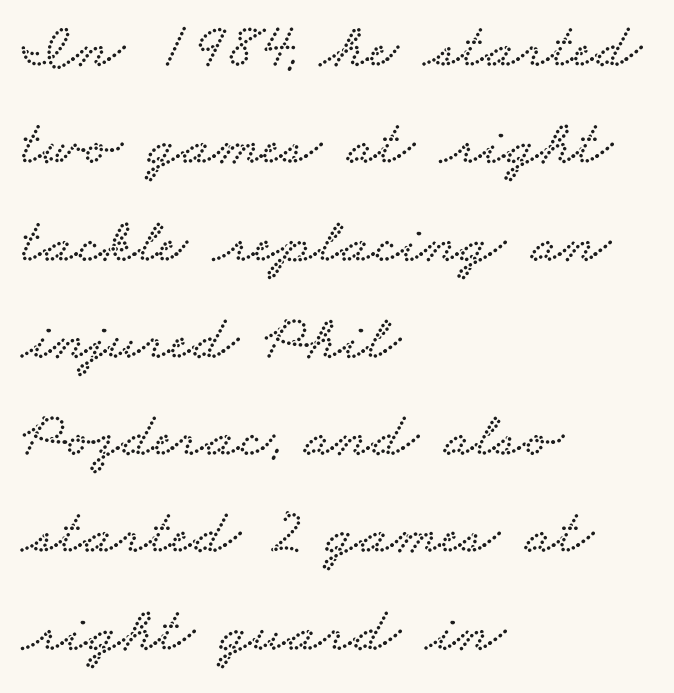
Q: Is the typeface a serif or a sans-serif typeface? A: Serif.
Q: Is the text underlined? A: No.
Q: How is the paragraph aligned? A: Left-aligned.
Q: Is the spacing between letters normal or unusually wide? A: Normal.
Q: Is the spacing between lines tight, normal or loose? A: Normal.
Q: Width (condensed, normal, or wide)? A: Wide.
Q: Stroke contrast? A: Low.
Q: x-height? A: Small.
Q: Monospaced? A: No.
